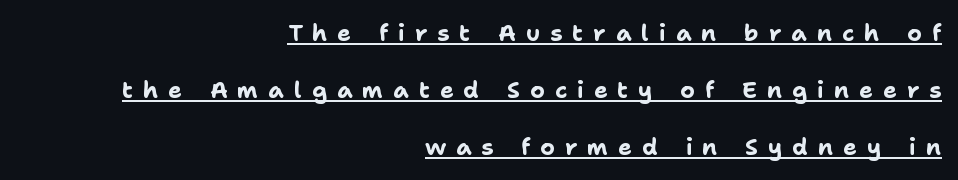
{"italic": "no", "bold": "yes", "underline": "yes", "align": "right", "line_spacing": "loose", "line_spacing_ratio": 2.47, "letter_spacing": "wide", "letter_spacing_em": 0.43, "glyph_px": 23}
